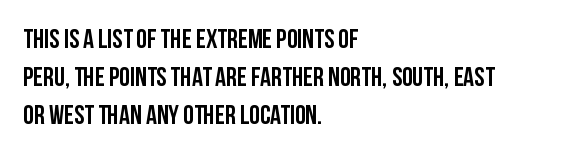
Every stem runs plumb, perpendicular to the baseline. No extra tracking has been applied to these lines. Students, observe: this is what conventionally led text looks like. The rendering anchors every line to the left-hand side. Just letters on the line, the space beneath them empty.
